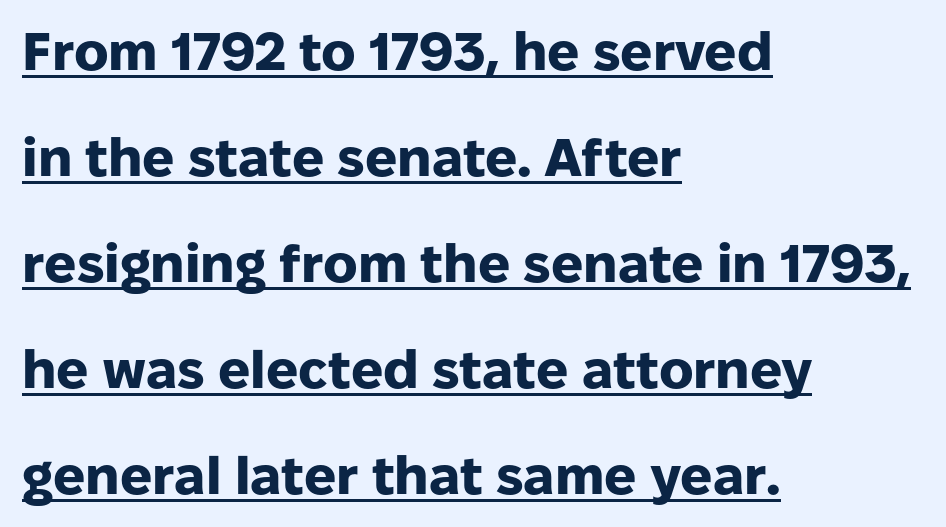
{"serif": "no", "italic": "no", "bold": "yes", "weight": "heavy", "width": "normal", "stroke_contrast": "low", "x_height": "medium", "monospaced": "no", "underline": "yes", "align": "left", "line_spacing": "loose", "line_spacing_ratio": 2.0, "letter_spacing": "normal", "letter_spacing_em": 0.0, "glyph_px": 53}
